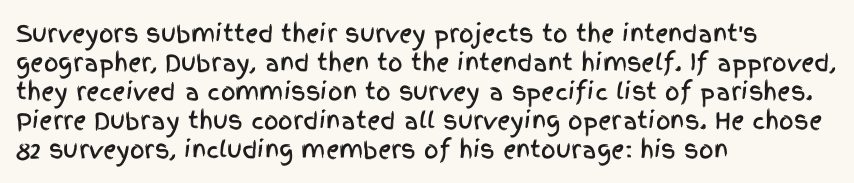
Posture: straight, roman, zero tilt. The passage shown is not underscored anywhere. The rendering anchors every line to the left-hand side. The gaps between neighbouring characters are ordinary and unremarkable.
